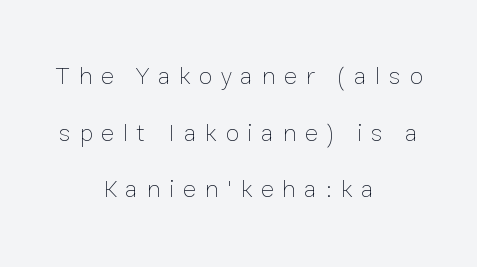
{"italic": "no", "bold": "no", "underline": "no", "align": "center", "line_spacing": "loose", "line_spacing_ratio": 2.27, "letter_spacing": "wide", "letter_spacing_em": 0.34, "glyph_px": 25}
